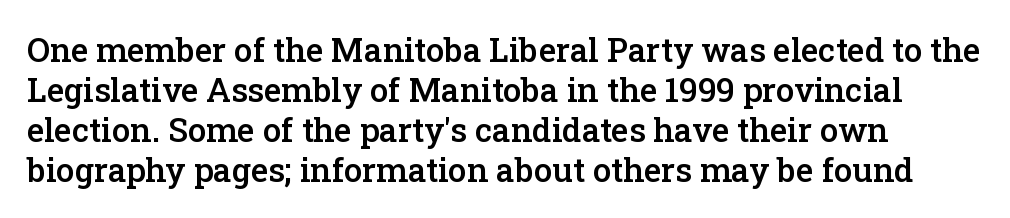
Q: Is the text bold? A: Semi-bold.
Q: Is the text italic (slanted)? A: No, it is upright.
Q: Is the typeface a serif or a sans-serif typeface? A: Serif.
Q: Is the text underlined? A: No.
Q: Is the spacing between letters normal or unusually wide? A: Normal.
Q: Width (condensed, normal, or wide)? A: Normal.
Q: Stroke contrast? A: Low.
Q: x-height? A: Medium.
Q: Monospaced? A: No.
